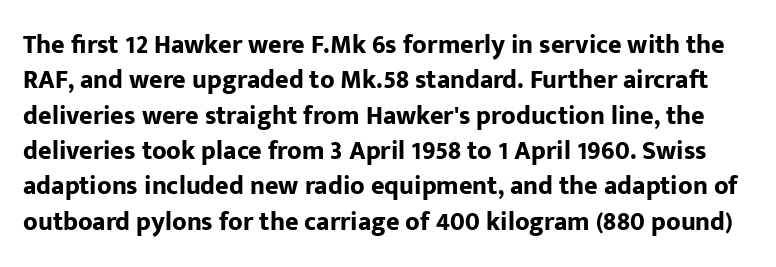
Q: Is the text bold? A: Yes.
Q: Is the text italic (slanted)? A: No, it is upright.
Q: Is the text underlined? A: No.
Q: Is the spacing between letters normal or unusually wide? A: Normal.
Q: Is the spacing between lines tight, normal or loose? A: Normal.
